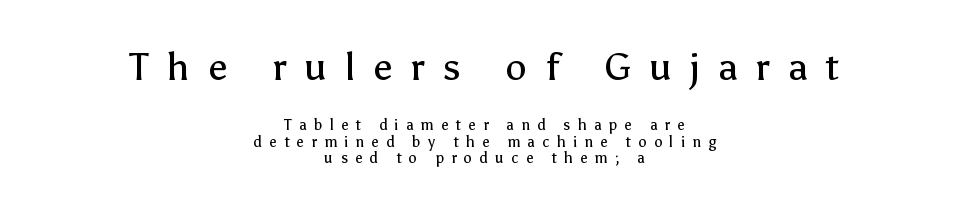
The face used here is rendered with a markedly widened letterfit. Nope, not italic — everything's standing straight. The face used here appears at its bigger size in the upper chunk. The typesetting does not lean heavy: it is not bold. Layout note: lines centered. The type family on display is of the sans-serif kind.
